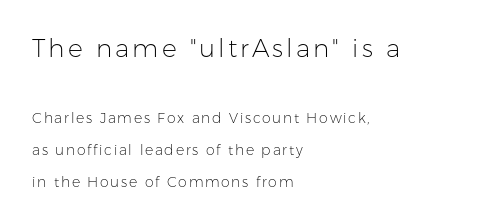
The image shows 25 px text type, upright; set left-aligned, loose line spacing (2.28x), not underlined; the first (top) block is 1.79x larger.
